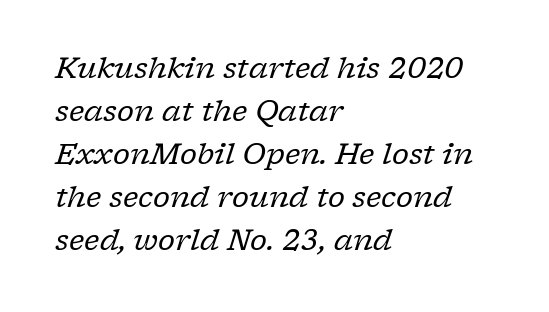
{"serif": "yes", "italic": "yes", "lean": "right", "slant_degrees": 17, "bold": "no", "weight": "regular", "width": "normal", "stroke_contrast": "low", "x_height": "medium", "monospaced": "no", "underline": "no", "align": "left", "line_spacing": "normal", "line_spacing_ratio": 1.48, "letter_spacing": "normal", "letter_spacing_em": 0.0, "glyph_px": 29}
